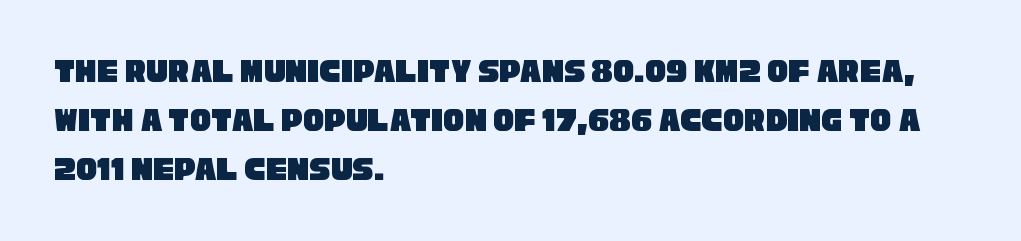
Q: Is the typeface a serif or a sans-serif typeface? A: Sans-serif.
Q: Is the text underlined? A: No.
Q: How is the paragraph aligned? A: Left-aligned.
Q: Is the spacing between letters normal or unusually wide? A: Normal.
Q: Is the spacing between lines tight, normal or loose? A: Normal.
Q: Width (condensed, normal, or wide)? A: Condensed.
Q: Stroke contrast? A: Low.
Q: x-height? A: Large.
Q: Monospaced? A: No.
